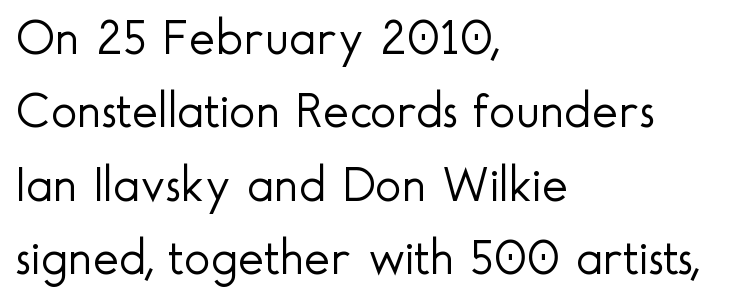
The image shows 50 px light sans-serif type, upright; set left-aligned, normal line spacing (1.47x), normal letter spacing, not underlined; a small x-height.
